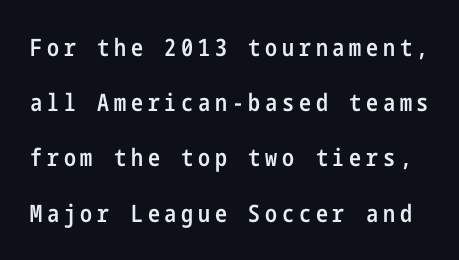
Q: Is the text bold? A: Semi-bold.
Q: Is the text italic (slanted)? A: No, it is upright.
Q: Is the text underlined? A: No.
Q: Is the spacing between letters normal or unusually wide? A: Unusually wide.
Q: Is the spacing between lines tight, normal or loose? A: Loose.
